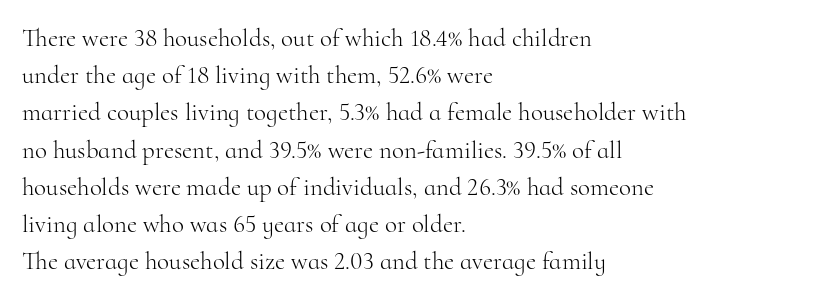
Q: Is the text bold? A: No.
Q: Is the text italic (slanted)? A: No, it is upright.
Q: Is the text underlined? A: No.
Q: How is the paragraph aligned? A: Left-aligned.
Q: Is the spacing between letters normal or unusually wide? A: Normal.
Q: Is the spacing between lines tight, normal or loose? A: Normal.
